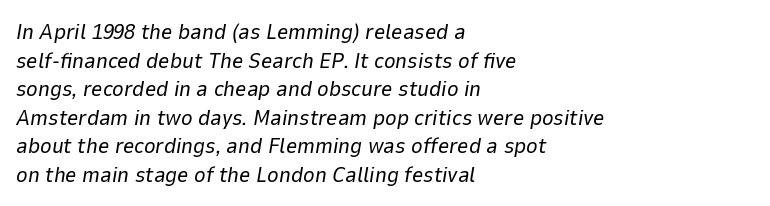
Q: Is the text bold? A: No.
Q: Is the text italic (slanted)? A: Yes, it leans right by about 9 degrees.
Q: Is the text underlined? A: No.
Q: How is the paragraph aligned? A: Left-aligned.
Q: Is the spacing between letters normal or unusually wide? A: Normal.
Q: Is the spacing between lines tight, normal or loose? A: Normal.
